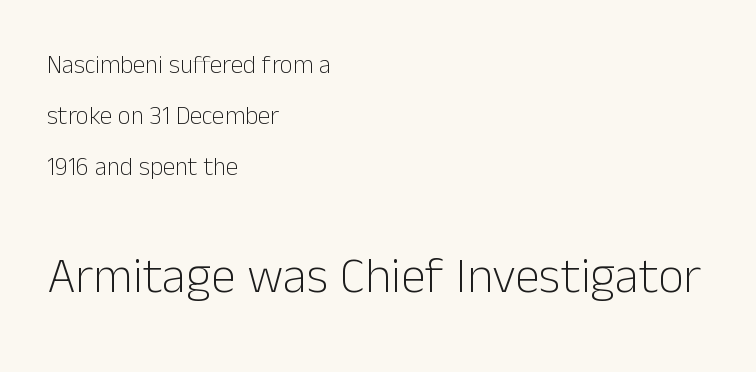
Q: Is the text bold? A: No.
Q: Is the text italic (slanted)? A: No, it is upright.
Q: Is the typeface a serif or a sans-serif typeface? A: Sans-serif.
Q: Is the text underlined? A: No.
Q: How is the paragraph aligned? A: Left-aligned.
Q: Is the spacing between letters normal or unusually wide? A: Normal.
Q: Is the spacing between lines tight, normal or loose? A: Loose.
Q: Which block of text is set in a larger size, the first (top) or the second (bottom)? A: The second (bottom) one.
Q: Width (condensed, normal, or wide)? A: Normal.
Q: Stroke contrast? A: Low.
Q: x-height? A: Medium.
Q: Monospaced? A: No.
